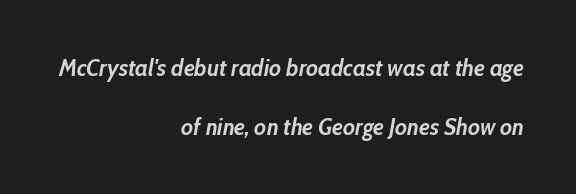
{"italic": "yes", "lean": "right", "slant_degrees": 10, "bold": "yes", "underline": "no", "align": "right", "line_spacing": "loose", "line_spacing_ratio": 2.47, "letter_spacing": "normal", "letter_spacing_em": 0.0, "glyph_px": 24}
